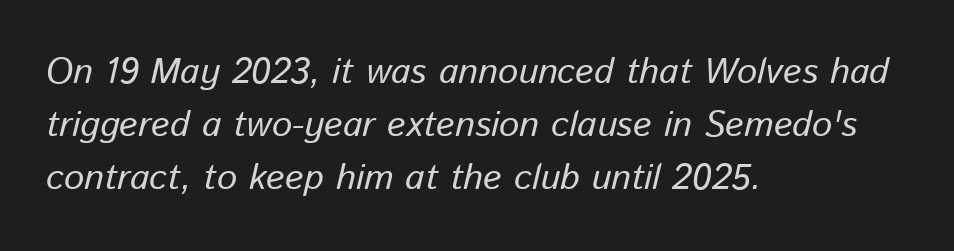
Bold? No — there's no thickening of the strokes. Lines of text with bare space underneath. Slanted lettering throughout. The rendering uses a moderate line-height, typical for paragraphs.
